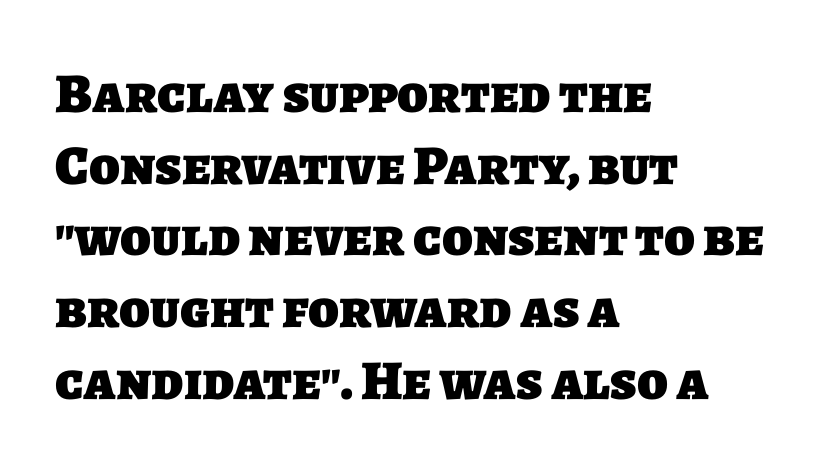
Q: Is the text bold? A: Yes.
Q: Is the typeface a serif or a sans-serif typeface? A: Sans-serif.
Q: Is the text underlined? A: No.
Q: How is the paragraph aligned? A: Left-aligned.
Q: Is the spacing between letters normal or unusually wide? A: Normal.
Q: Is the spacing between lines tight, normal or loose? A: Normal.
Q: Width (condensed, normal, or wide)? A: Normal.
Q: Stroke contrast? A: Low.
Q: x-height? A: Large.
Q: Monospaced? A: No.
